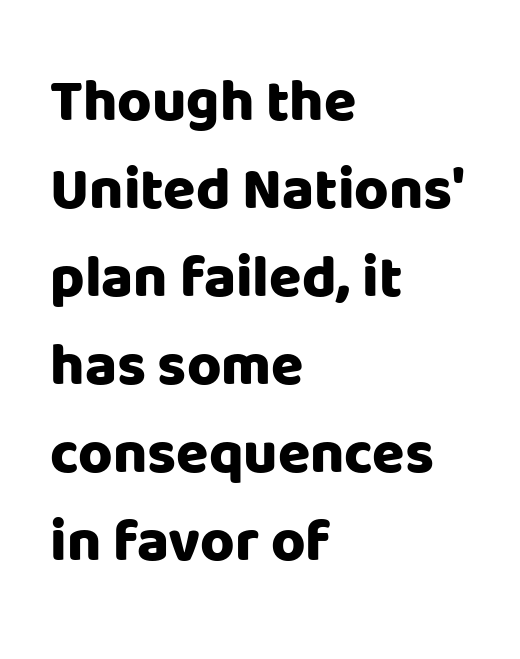
{"serif": "no", "italic": "no", "bold": "yes", "weight": "heavy", "width": "normal", "stroke_contrast": "low", "x_height": "large", "monospaced": "no", "underline": "no", "align": "left", "line_spacing": "normal", "line_spacing_ratio": 1.49, "letter_spacing": "normal", "letter_spacing_em": 0.0, "glyph_px": 59}
